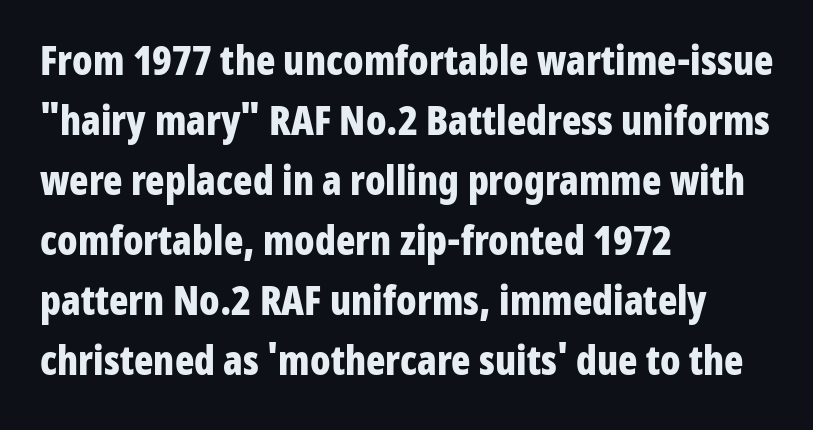
Unlike italic type, these characters show no tilt at all. The leading is moderate, giving the passage an even texture. The letters carry no serifs — their stems end cleanly without finishing strokes. Casual observation: everything's shoved over to the left.
